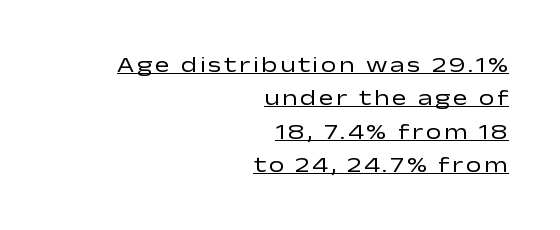
{"italic": "no", "bold": "no", "underline": "yes", "align": "right", "line_spacing": "normal", "line_spacing_ratio": 1.52, "glyph_px": 22}
